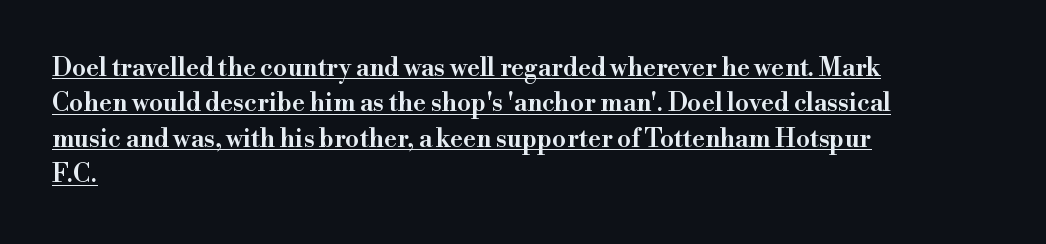
Whoever set this chose a conventional vertical rhythm. The typography opts for an upright posture over an oblique one. Quick note: underline on. This rendering uses left alignment, leaving the right contour irregular.
